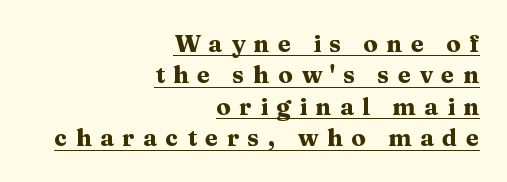
Q: Is the text bold? A: Yes.
Q: Is the text italic (slanted)? A: No, it is upright.
Q: Is the text underlined? A: Yes.
Q: How is the paragraph aligned? A: Right-aligned.
Q: Is the spacing between letters normal or unusually wide? A: Unusually wide.
Q: Is the spacing between lines tight, normal or loose? A: Normal.
